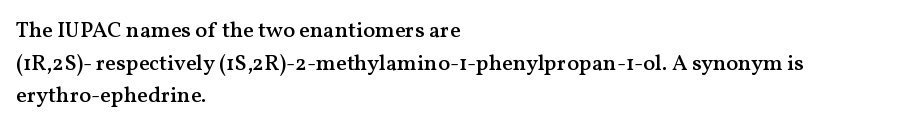
Q: Is the text bold? A: Semi-bold.
Q: Is the text italic (slanted)? A: No, it is upright.
Q: Is the text underlined? A: No.
Q: How is the paragraph aligned? A: Left-aligned.
Q: Is the spacing between letters normal or unusually wide? A: Normal.
Q: Is the spacing between lines tight, normal or loose? A: Normal.
